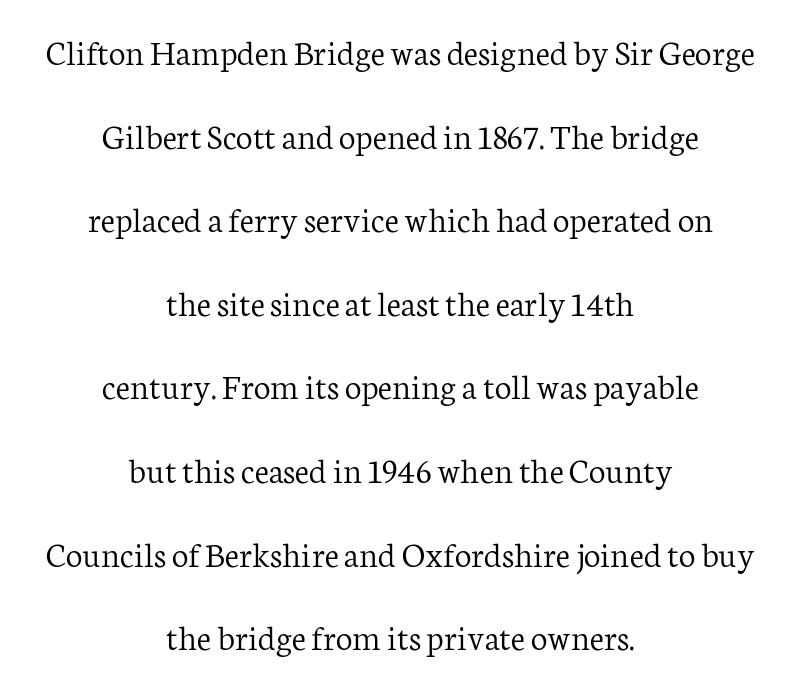
The image shows 37 px light serif type, upright; set centered, loose line spacing (2.26x), normal letter spacing, not underlined; low stroke contrast and a medium x-height.
